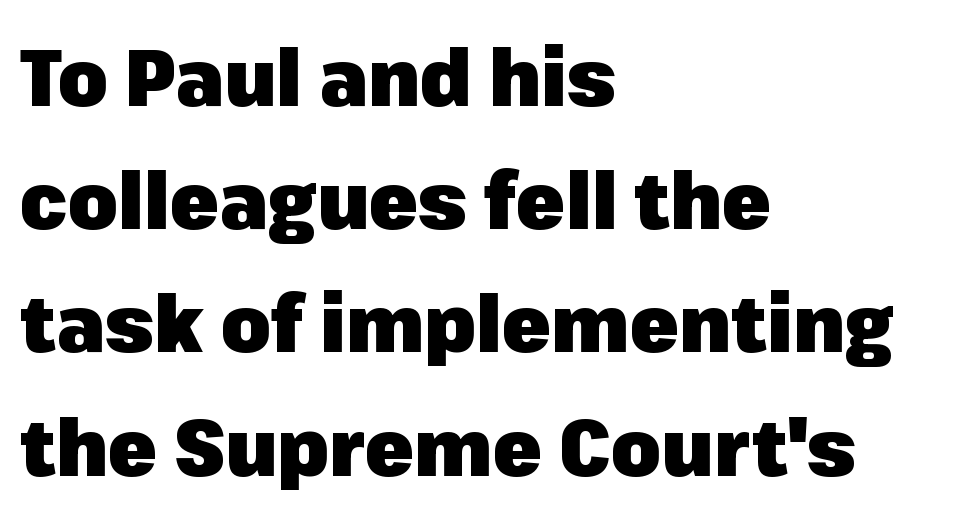
The image shows 80 px heavy sans-serif type, upright; set left-aligned, normal line spacing (1.54x), normal letter spacing, not underlined; low stroke contrast and a medium x-height.
